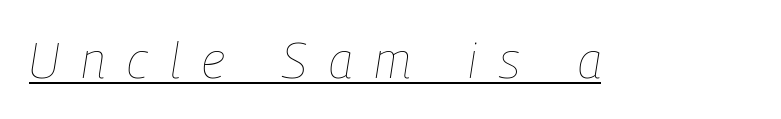
Stem width sits at or under what a default text font uses. Inter-character spacing is expanded well beyond the font's built-in metrics. Is this a fixed-width face? No — the glyphs have proportional, varying widths. The specimen reads as italic at a glance. Caption: lettering with a line underneath.
